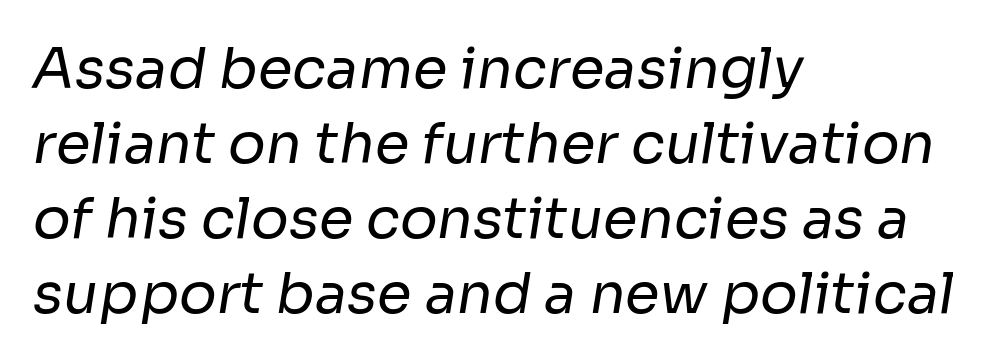
The passage shown stacks its lines at a standard gap. This is sans-serif lettering, the kind often seen on screens and signage. The lines are quadded left. Standard letterfit; no display-style spreading of the glyphs.
